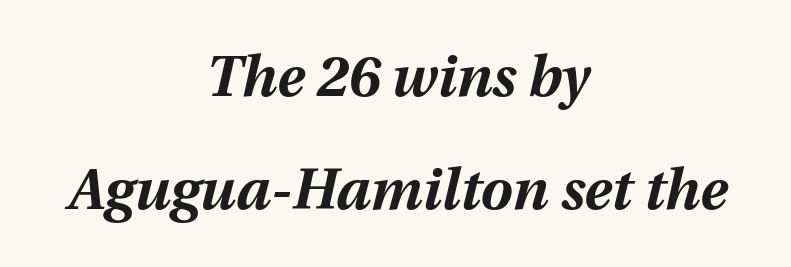
{"italic": "yes", "lean": "right", "slant_degrees": 12, "bold": "yes", "weight": "bold", "width": "normal", "stroke_contrast": "medium", "x_height": "medium", "monospaced": "no", "underline": "no", "align": "center", "line_spacing": "loose", "line_spacing_ratio": 1.98, "letter_spacing": "normal", "letter_spacing_em": 0.0, "glyph_px": 57}
